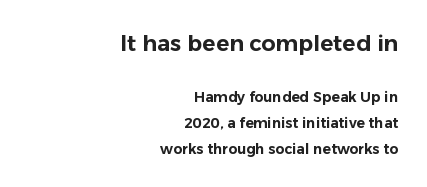
The image shows 22 px text type, upright; set right-aligned, line spacing 1.86x, normal letter spacing, not underlined; the first (top) block is 1.57x larger.
